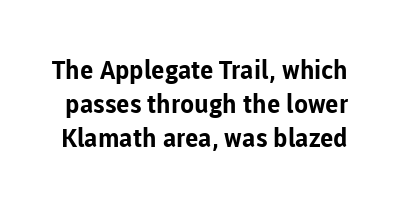
{"italic": "no", "bold": "yes", "underline": "no", "line_spacing": "normal", "line_spacing_ratio": 1.3, "letter_spacing": "normal", "letter_spacing_em": 0.0, "glyph_px": 26}
